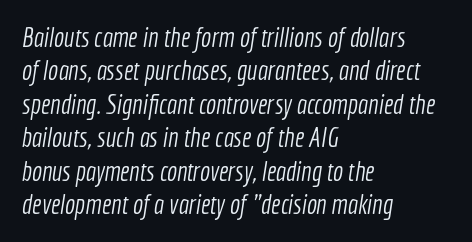
Leftover space on each line is placed entirely after the last word. Descender tails drop into unmarked territory. Standard letterfit; no display-style spreading of the glyphs. The font sits on the lighter half of the weight spectrum, regular included.
